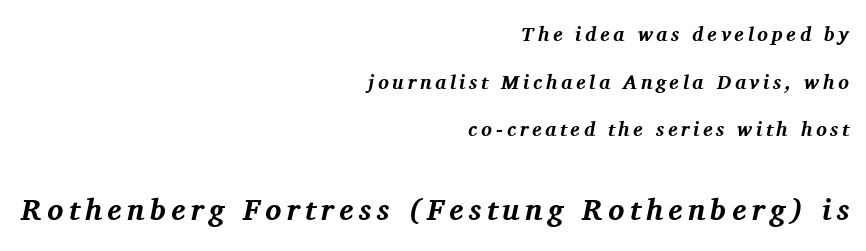
{"serif": "yes", "italic": "yes", "lean": "right", "slant_degrees": 11, "bold": "yes", "weight": "bold", "width": "normal", "stroke_contrast": "medium", "x_height": "medium", "monospaced": "no", "underline": "no", "align": "right", "line_spacing": "loose", "line_spacing_ratio": 2.38, "larger_block": "second", "size_ratio": 1.5, "glyph_px": 30}
